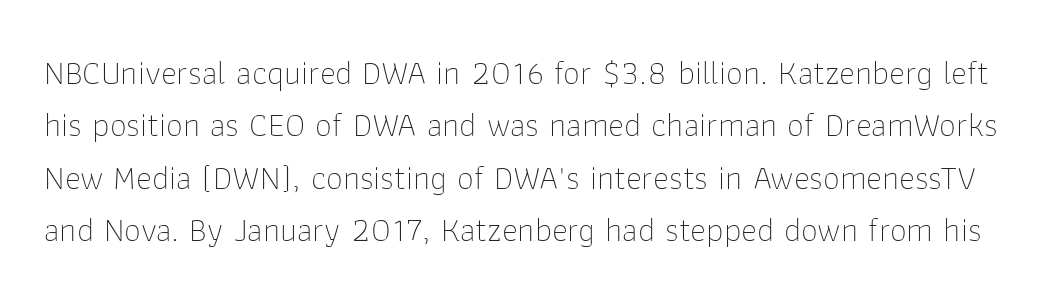
The image shows 34 px thin sans-serif type, upright; set normal line spacing (1.54x), normal letter spacing, not underlined; low stroke contrast and a medium x-height.
